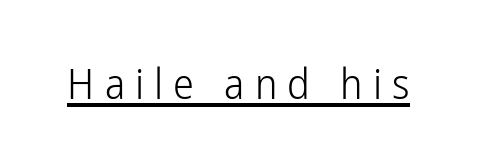
{"serif": "no", "italic": "no", "bold": "no", "weight": "light", "width": "condensed", "stroke_contrast": "low", "x_height": "medium", "monospaced": "no", "underline": "yes", "letter_spacing": "wide", "letter_spacing_em": 0.24, "glyph_px": 42}
